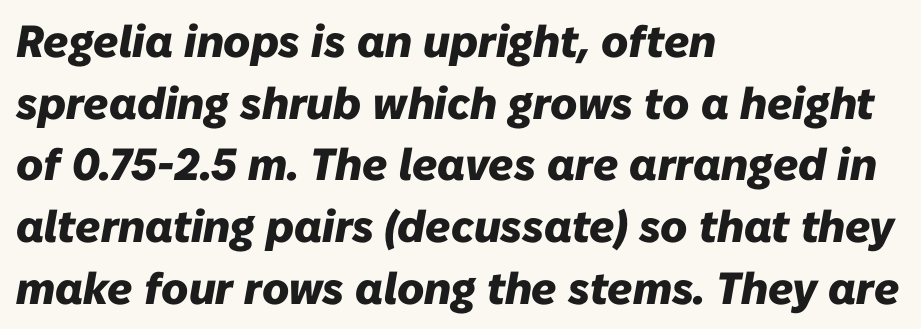
Q: Is the text bold? A: Yes.
Q: Is the text italic (slanted)? A: Yes, it leans right by about 10 degrees.
Q: Is the text underlined? A: No.
Q: How is the paragraph aligned? A: Left-aligned.
Q: Is the spacing between letters normal or unusually wide? A: Normal.
Q: Is the spacing between lines tight, normal or loose? A: Normal.
Q: Width (condensed, normal, or wide)? A: Normal.
Q: Stroke contrast? A: Low.
Q: x-height? A: Medium.
Q: Monospaced? A: No.
